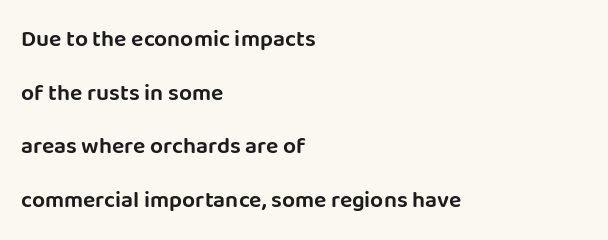
Summary of vertical rhythm: relaxed, with wide interline spacing. Every stem runs plumb, perpendicular to the baseline. These lines are set flush left with a ragged right edge. Tracking here is standard; glyphs follow each other at the usual distance. Bare-footed words on every line.
